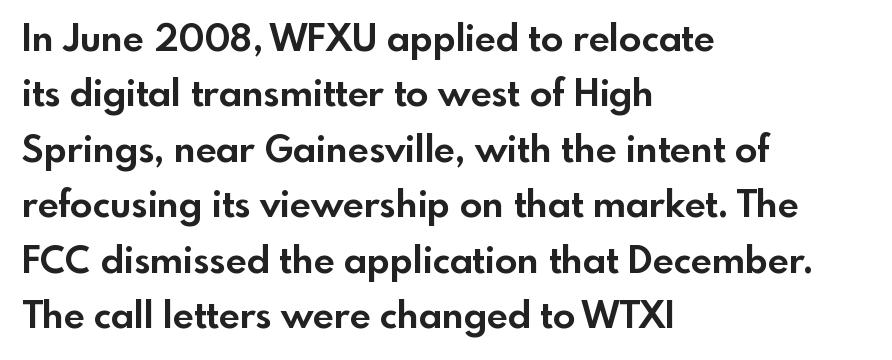
Q: Is the text bold? A: Yes.
Q: Is the text italic (slanted)? A: No, it is upright.
Q: Is the typeface a serif or a sans-serif typeface? A: Sans-serif.
Q: Is the text underlined? A: No.
Q: How is the paragraph aligned? A: Left-aligned.
Q: Is the spacing between letters normal or unusually wide? A: Normal.
Q: Is the spacing between lines tight, normal or loose? A: Normal.
Q: Width (condensed, normal, or wide)? A: Normal.
Q: x-height? A: Small.
Q: Monospaced? A: No.
